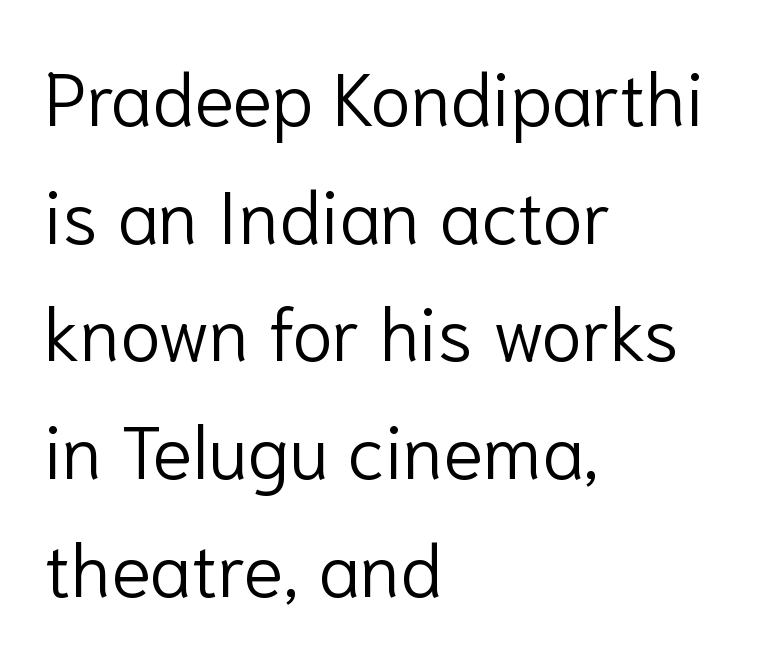
Q: Is the text bold? A: No.
Q: Is the text italic (slanted)? A: No, it is upright.
Q: Is the typeface a serif or a sans-serif typeface? A: Sans-serif.
Q: Is the text underlined? A: No.
Q: How is the paragraph aligned? A: Left-aligned.
Q: Is the spacing between letters normal or unusually wide? A: Normal.
Q: Is the spacing between lines tight, normal or loose? A: Normal.
Q: Width (condensed, normal, or wide)? A: Normal.
Q: Stroke contrast? A: Low.
Q: x-height? A: Medium.
Q: Monospaced? A: No.
